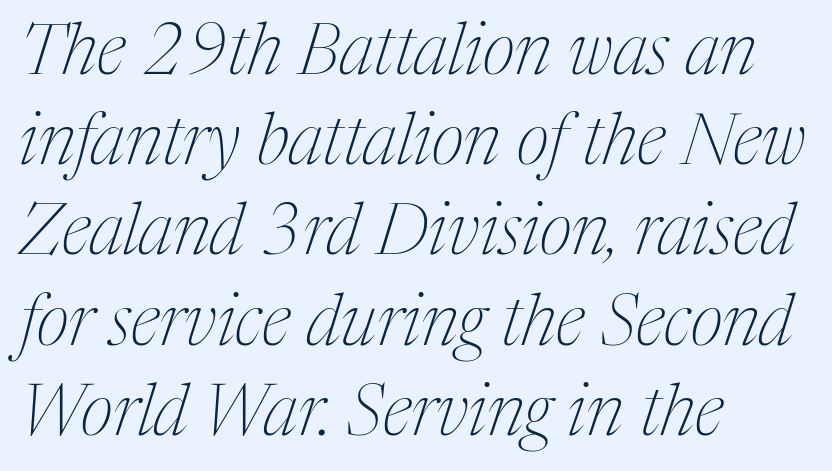
The glyphs look as if they've been sheared to an angle. One-word summary of the alignment: left. Think of a printed novel: that variable character pitch is what you see here. Glyph-to-glyph distance matches everyday printed text.
